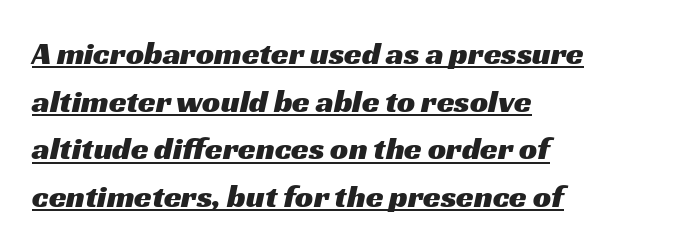
The image shows 32 px wide sans-serif type; set left-aligned, normal line spacing (1.49x), normal letter spacing, underlined; medium stroke contrast and a medium x-height.
